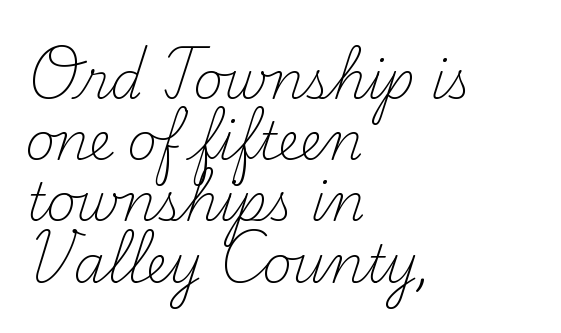
Q: Is the text bold? A: No.
Q: Is the text italic (slanted)? A: Yes.
Q: Is the text underlined? A: No.
Q: How is the paragraph aligned? A: Left-aligned.
Q: Is the spacing between letters normal or unusually wide? A: Normal.
Q: Width (condensed, normal, or wide)? A: Normal.
Q: Stroke contrast? A: Medium.
Q: x-height? A: Small.
Q: Monospaced? A: No.
